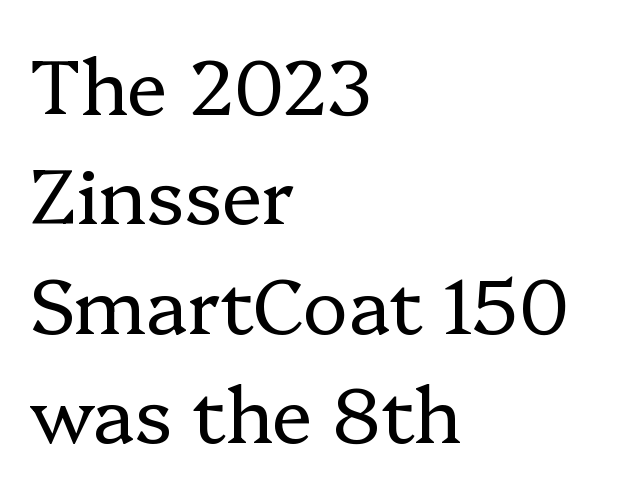
The image shows 76 px regular-weight serif type, upright; set left-aligned, normal line spacing (1.44x), normal letter spacing, not underlined; low stroke contrast and a medium x-height.
